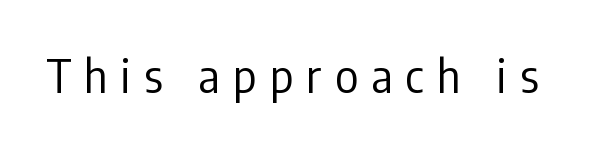
{"serif": "no", "italic": "no", "bold": "no", "weight": "regular", "width": "condensed", "stroke_contrast": "low", "x_height": "medium", "monospaced": "no", "underline": "no", "letter_spacing": "wide", "letter_spacing_em": 0.29, "glyph_px": 45}
